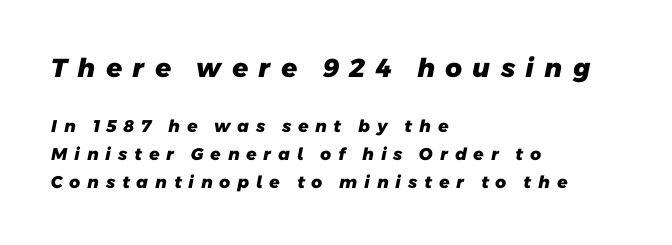
The image shows 26 px bold type; set left-aligned, normal line spacing (1.66x), unusually wide letter spacing (+0.37 em), not underlined; the first (top) block is 1.53x larger.
